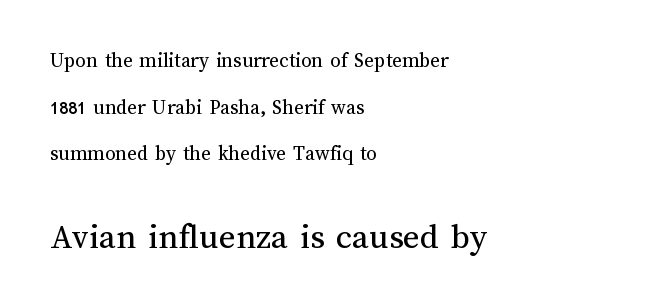
The image shows 36 px regular-weight type, upright; set left-aligned, loose line spacing (2.22x), normal letter spacing, not underlined; the second (bottom) block is 1.71x larger; medium stroke contrast and a medium x-height.
